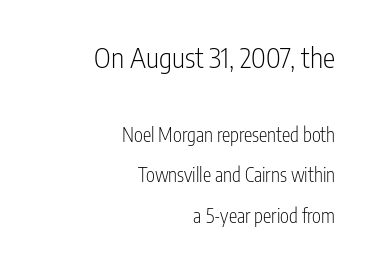
Check under the words: just untouched page. Each letter's strokes conclude bluntly, with no projecting serifs. The typesetter chose a ragged-left arrangement here. Inter-character spacing is left at the font's built-in metrics. A typesetter would call this proportional, since set widths differ per character.
